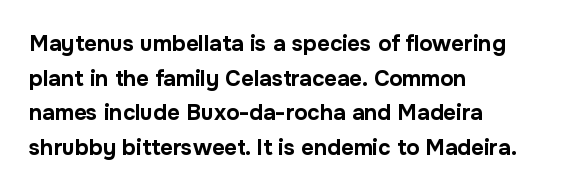
The image shows 22 px bold type, upright; set left-aligned, normal line spacing (1.57x), normal letter spacing, not underlined.
